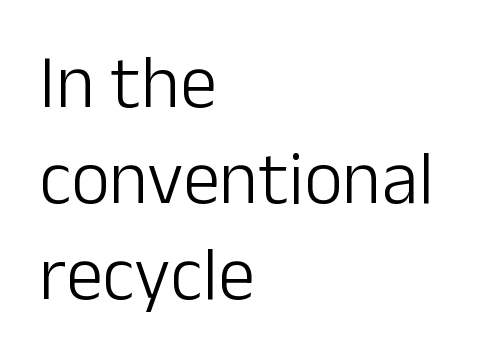
The letters sit at their default tracking, neither squeezed nor spread. These lines are rendered in a variable-pitch font. Stroke terminals: plain, sans-serif. These lines are set flush left with a ragged right edge. Stems and bowls with no extra thickness — not bold. Does the leading feel generous? No, just average.
